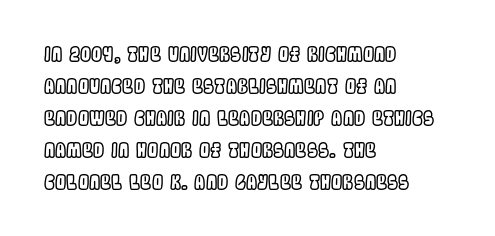
{"italic": "no", "underline": "no", "align": "left", "line_spacing": "normal", "line_spacing_ratio": 1.6, "letter_spacing": "normal", "letter_spacing_em": 0.0, "glyph_px": 20}
